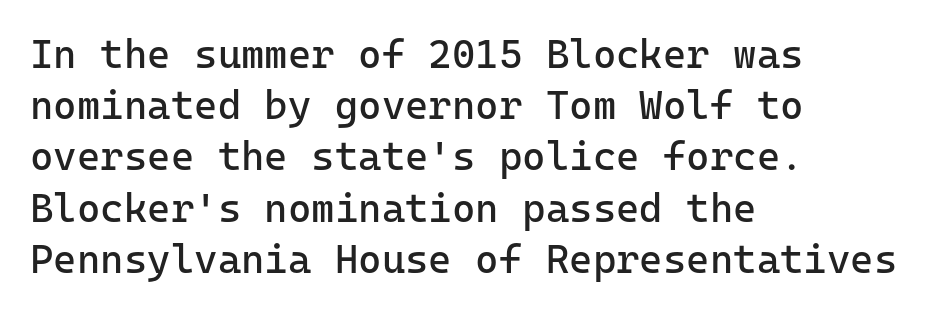
Q: Is the text bold? A: No.
Q: Is the text italic (slanted)? A: No, it is upright.
Q: Is the typeface a serif or a sans-serif typeface? A: Sans-serif.
Q: Is the text underlined? A: No.
Q: How is the paragraph aligned? A: Left-aligned.
Q: Is the spacing between letters normal or unusually wide? A: Normal.
Q: Is the spacing between lines tight, normal or loose? A: Normal.
Q: Width (condensed, normal, or wide)? A: Normal.
Q: Stroke contrast? A: Low.
Q: x-height? A: Medium.
Q: Monospaced? A: Yes.
